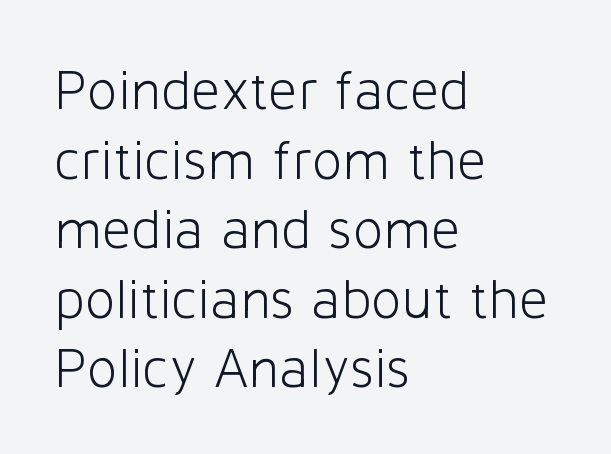
Unlike italic type, these characters show no tilt at all. The passage shown is typeset with a sans-serif family. In terms of letterspacing, this is plain default setting. Character widths vary here, with narrow letters taking less room than wide ones.
